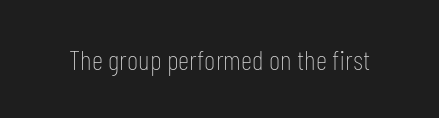
The image shows 28 px thin, condensed sans-serif type, upright; set normal letter spacing, not underlined; low stroke contrast and a medium x-height.
